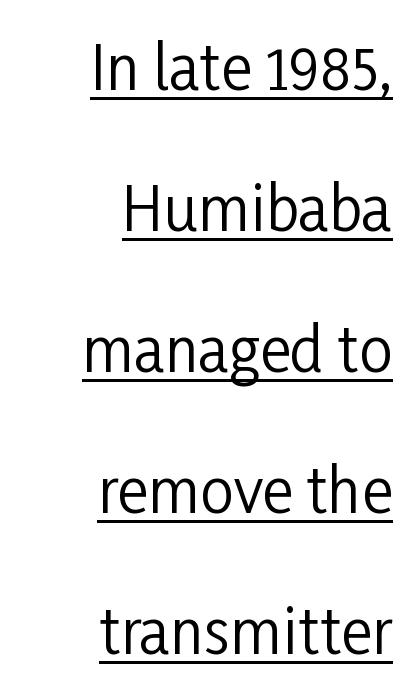
These glyphs show unthickened strokes, regular width or finer. This rendering uses right alignment, leaving the left contour irregular. Inter-character spacing is left at the font's built-in metrics. Upright lettering throughout.
